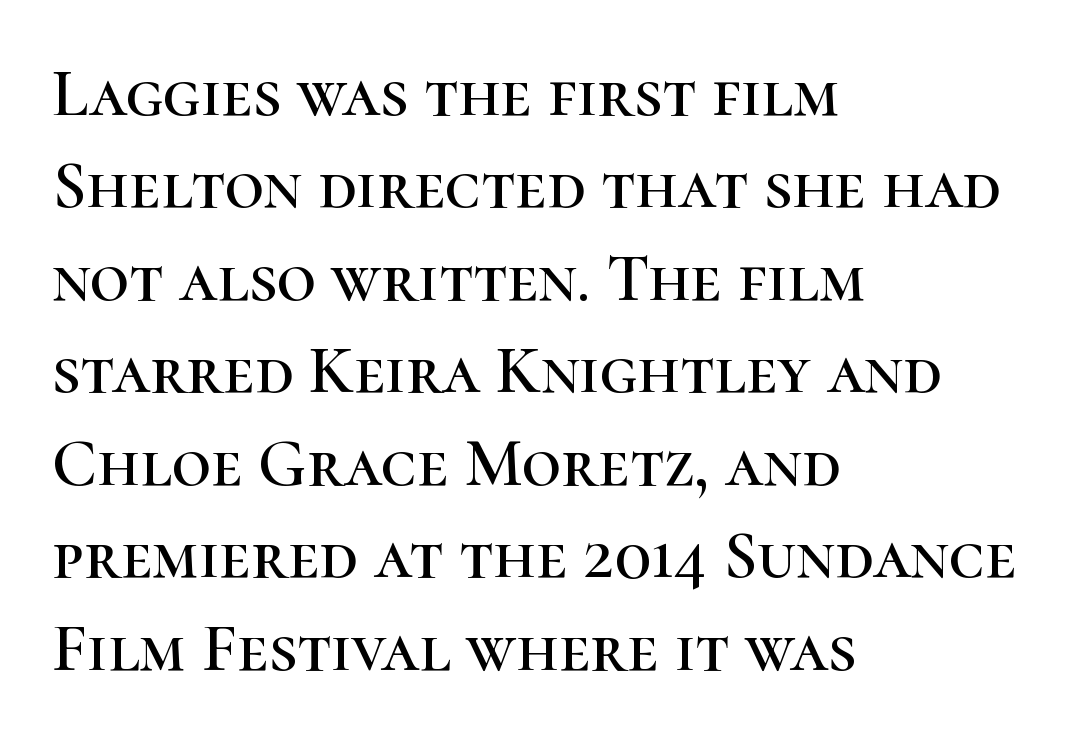
Q: Is the text italic (slanted)? A: No, it is upright.
Q: Is the typeface a serif or a sans-serif typeface? A: Serif.
Q: Is the text underlined? A: No.
Q: How is the paragraph aligned? A: Left-aligned.
Q: Is the spacing between letters normal or unusually wide? A: Normal.
Q: Is the spacing between lines tight, normal or loose? A: Normal.
Q: Width (condensed, normal, or wide)? A: Normal.
Q: Stroke contrast? A: High.
Q: x-height? A: Medium.
Q: Monospaced? A: No.
